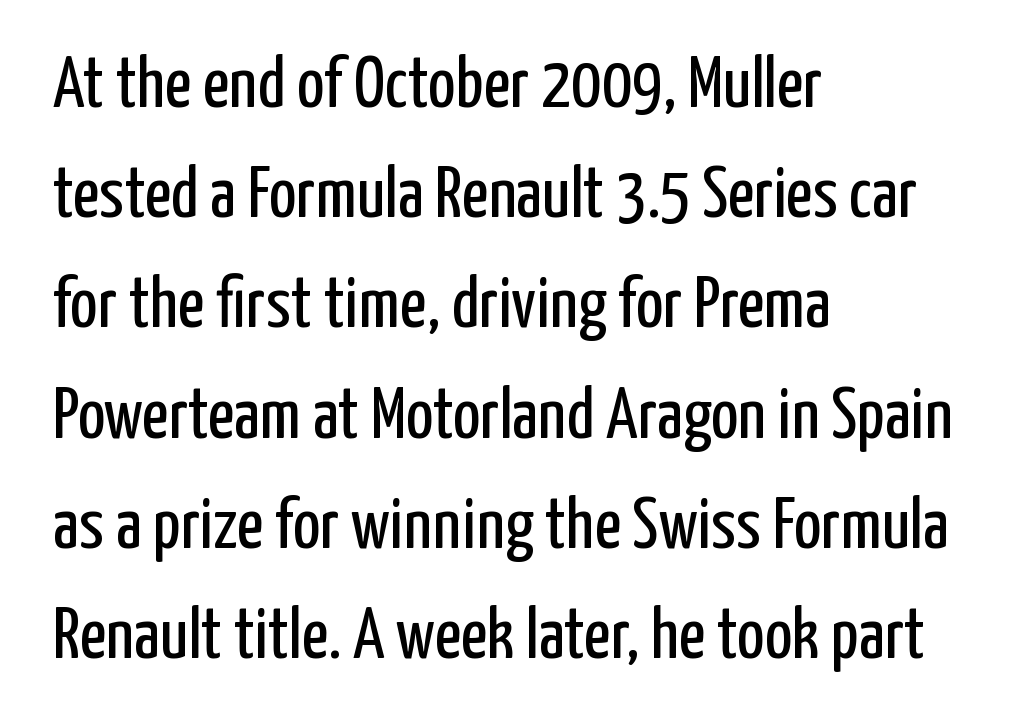
Q: Is the text bold? A: No.
Q: Is the text italic (slanted)? A: No, it is upright.
Q: Is the typeface a serif or a sans-serif typeface? A: Sans-serif.
Q: Is the text underlined? A: No.
Q: How is the paragraph aligned? A: Left-aligned.
Q: Is the spacing between letters normal or unusually wide? A: Normal.
Q: Is the spacing between lines tight, normal or loose? A: Normal.
Q: Width (condensed, normal, or wide)? A: Condensed.
Q: Stroke contrast? A: Low.
Q: x-height? A: Medium.
Q: Monospaced? A: No.
